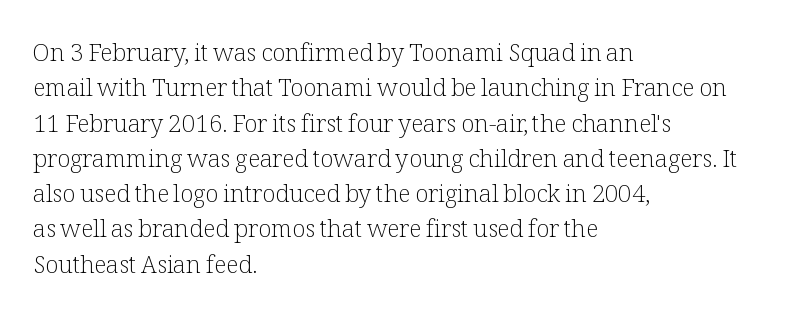
{"italic": "no", "bold": "no", "underline": "no", "align": "left", "line_spacing": "normal", "line_spacing_ratio": 1.47, "letter_spacing": "normal", "letter_spacing_em": 0.0, "glyph_px": 24}
